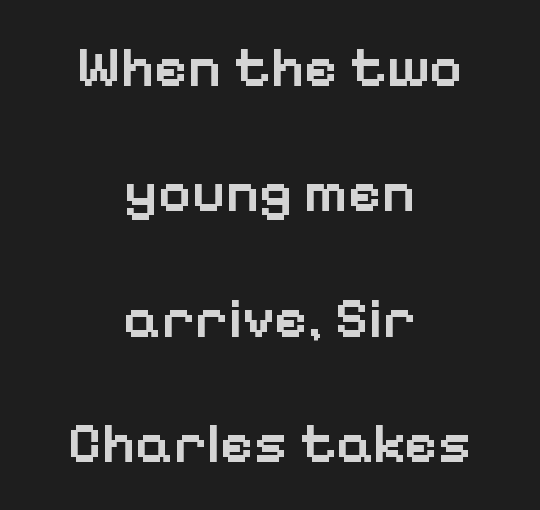
{"serif": "no", "italic": "no", "bold": "semi", "weight": "semibold", "width": "normal", "stroke_contrast": "low", "x_height": "medium", "monospaced": "no", "underline": "no", "align": "center", "line_spacing": "loose", "line_spacing_ratio": 2.2, "letter_spacing": "normal", "letter_spacing_em": 0.0, "glyph_px": 57}
